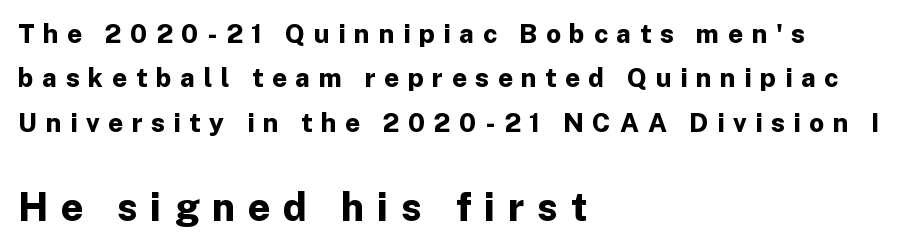
The rag falls on the right side of this text block. Character widths vary here, with narrow letters taking less room than wide ones. To sum up the face: it is a sans, with no serifs. The face used here is rendered with a markedly widened letterfit.
